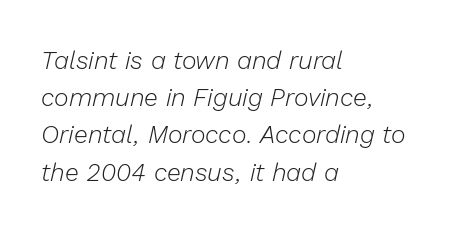
The image shows 25 px text type, italic (leaning right); set left-aligned, normal line spacing (1.49x), normal letter spacing, not underlined.
